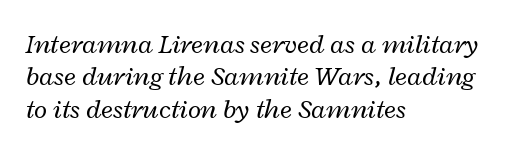
Tall strokes in this sample are angled rather than plumb. Spacing between characters is what you'd get straight out of the box. The typeface has the unassuming heft of standard copy or less. The zone under the glyphs is completely vacant.
